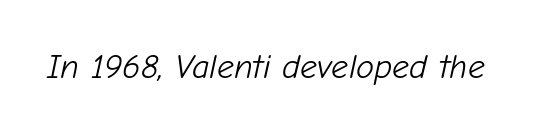
Q: Is the text bold? A: No.
Q: Is the text italic (slanted)? A: Yes, it leans right by about 12 degrees.
Q: Is the text underlined? A: No.
Q: Is the spacing between letters normal or unusually wide? A: Normal.
Q: Width (condensed, normal, or wide)? A: Normal.
Q: Stroke contrast? A: Low.
Q: x-height? A: Medium.
Q: Monospaced? A: No.
